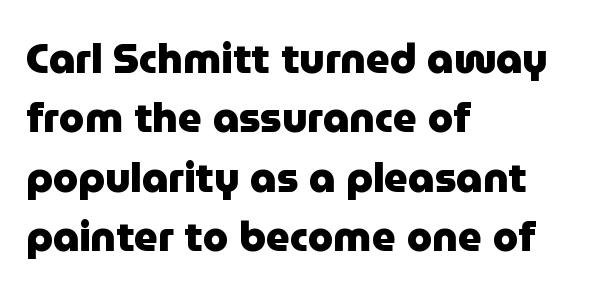
{"serif": "no", "italic": "no", "bold": "yes", "weight": "heavy", "width": "normal", "stroke_contrast": "low", "x_height": "medium", "monospaced": "no", "underline": "no", "align": "left", "line_spacing": "normal", "line_spacing_ratio": 1.45, "letter_spacing": "normal", "letter_spacing_em": 0.0, "glyph_px": 41}
